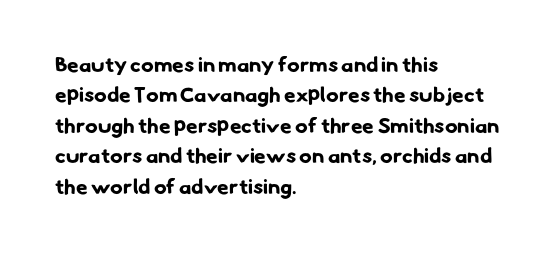
The image shows 21 px bold type; set left-aligned, normal line spacing (1.45x), normal letter spacing, not underlined.
